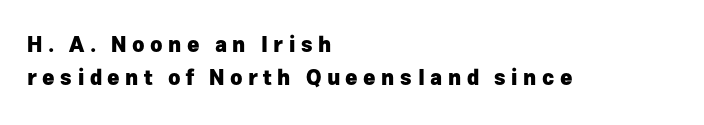
The designer left line spacing at the default. Honestly, the letter spacing is so wide it's the main thing you notice. In CSS terms this would be text-align: left. Plenty of ink on the page — the face is bold. You can tell it's not italic because the verticals are truly vertical.
